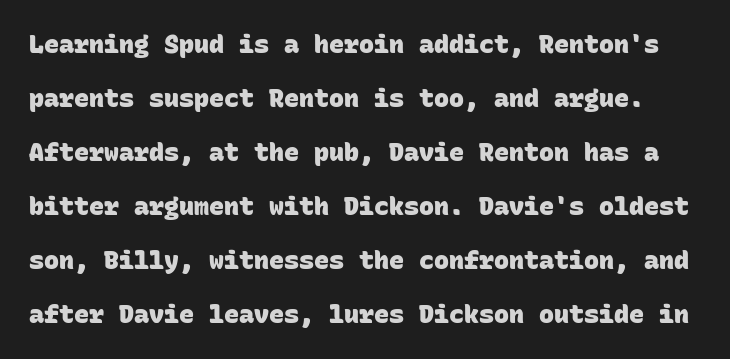
{"bold": "yes", "underline": "no", "line_spacing": "loose", "line_spacing_ratio": 2.16, "letter_spacing": "normal", "letter_spacing_em": 0.0, "glyph_px": 25}
